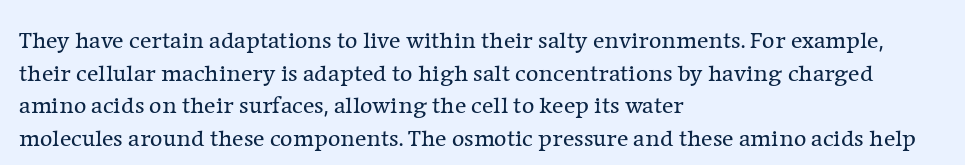
{"italic": "no", "bold": "no", "underline": "no", "align": "left", "line_spacing": "normal", "line_spacing_ratio": 1.36, "letter_spacing": "normal", "letter_spacing_em": 0.0, "glyph_px": 24}
